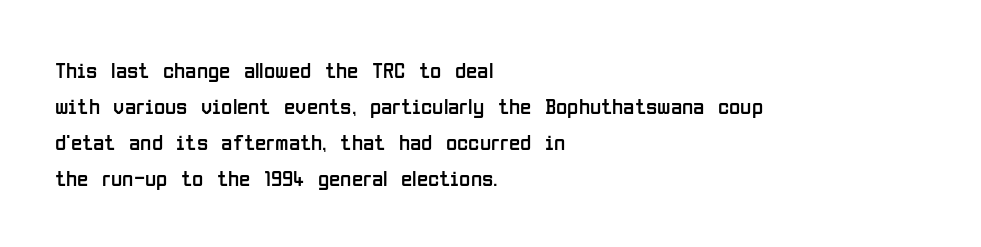
{"italic": "no", "bold": "no", "underline": "no", "align": "left", "line_spacing": "normal", "line_spacing_ratio": 1.57, "letter_spacing": "normal", "letter_spacing_em": 0.0, "glyph_px": 23}
